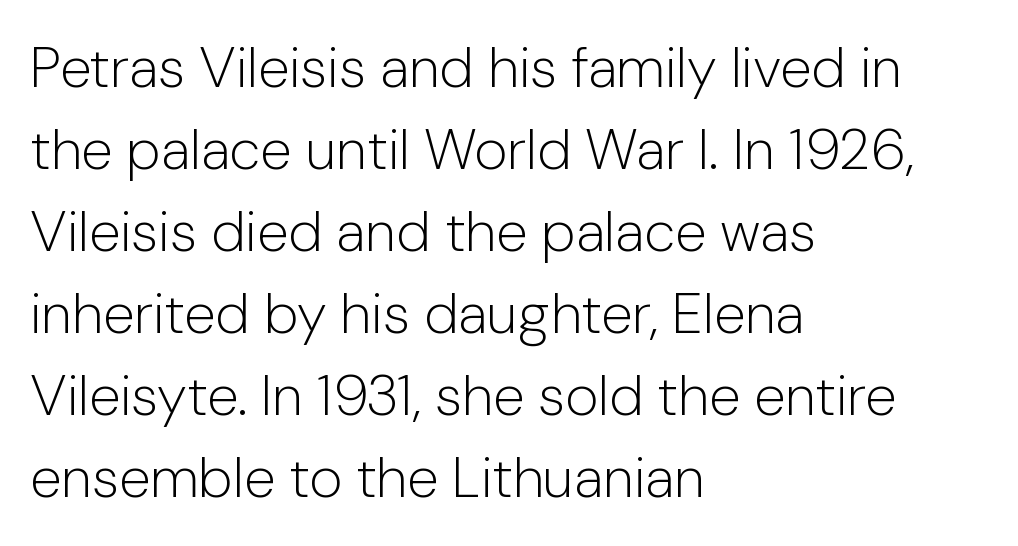
No chunkiness to these letters — they're not bold. One-word summary of the alignment: left. Do the characters align in a grid? No, the font is proportional. No extra tracking has been applied to these lines.
